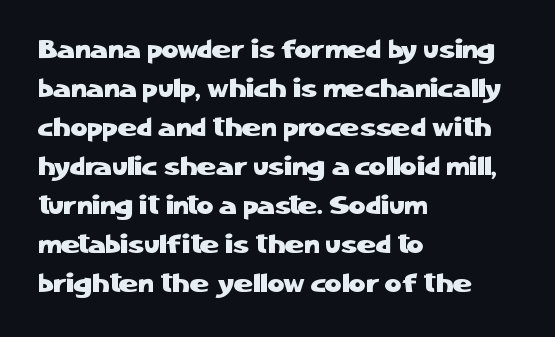
{"italic": "no", "underline": "no", "align": "left", "line_spacing": "normal", "line_spacing_ratio": 1.5, "letter_spacing": "normal", "letter_spacing_em": 0.0, "glyph_px": 26}
